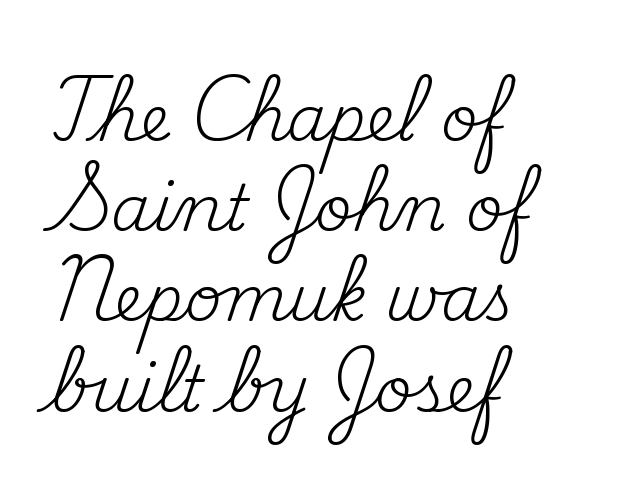
A clean baseline with only descenders dipping below it. Reading down the block, your eye returns to a fixed left position each line. The face used here is proportionally spaced, like ordinary book or web type.
